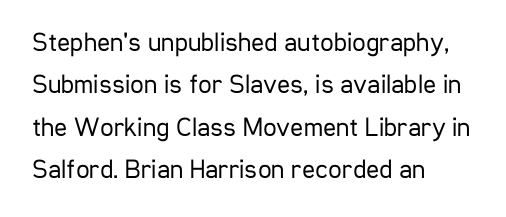
Q: Is the text bold? A: No.
Q: Is the text italic (slanted)? A: No, it is upright.
Q: Is the text underlined? A: No.
Q: How is the paragraph aligned? A: Left-aligned.
Q: Is the spacing between letters normal or unusually wide? A: Normal.
Q: Is the spacing between lines tight, normal or loose? A: Normal.
